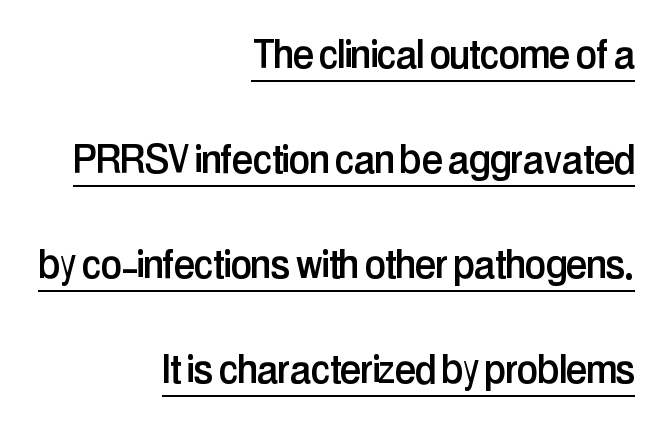
{"serif": "no", "italic": "no", "width": "condensed", "stroke_contrast": "low", "x_height": "medium", "monospaced": "no", "underline": "yes", "align": "right", "line_spacing": "loose", "line_spacing_ratio": 2.19, "letter_spacing": "normal", "letter_spacing_em": 0.0, "glyph_px": 48}
